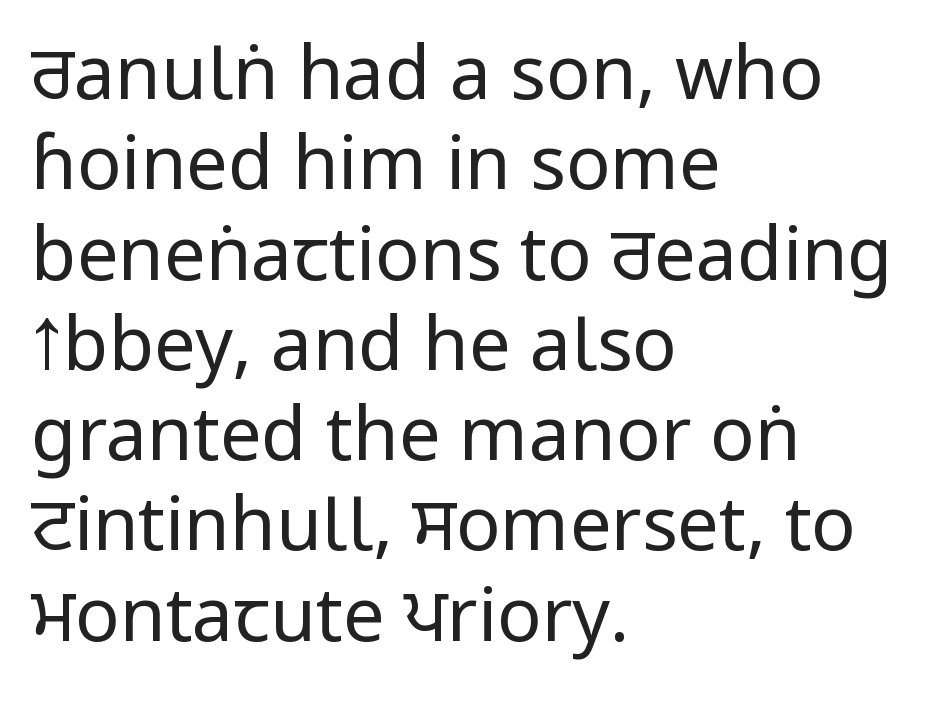
The image shows 74 px regular-weight, condensed sans-serif type, upright; set left-aligned, line spacing 1.22x, normal letter spacing, not underlined; low stroke contrast and a large x-height.
